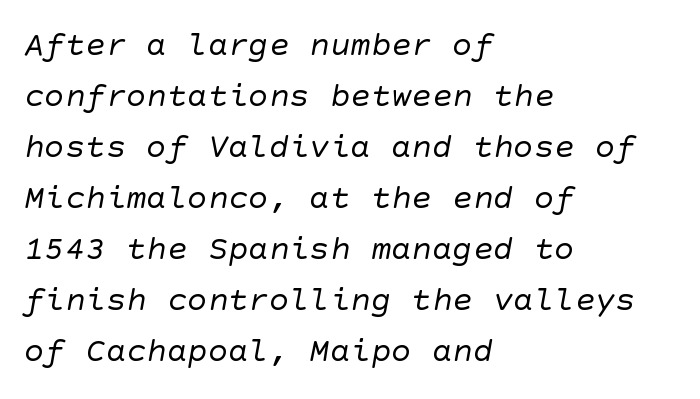
Descenders hang freely into open space. The compositor pushed each line to the left boundary. A typesetter would label this face a sans. This block has exactly the height ordinary leading produces. This reads as an unemphasized weight, regular at the heaviest.
